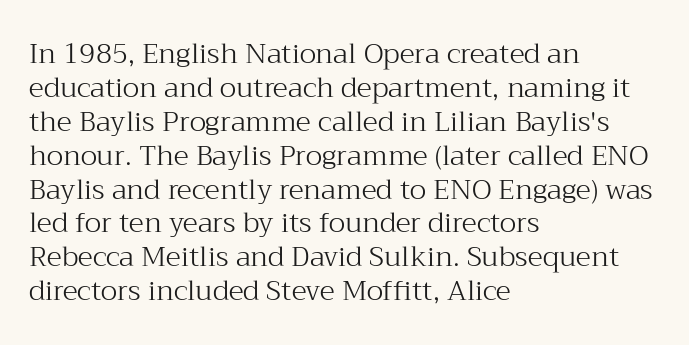
I'd call this a serif setting — the letters wear small feet. In CSS terms this would be text-align: left. The line texture is even and compact thanks to regular tracking. These glyphs show unthickened strokes, regular width or finer.
